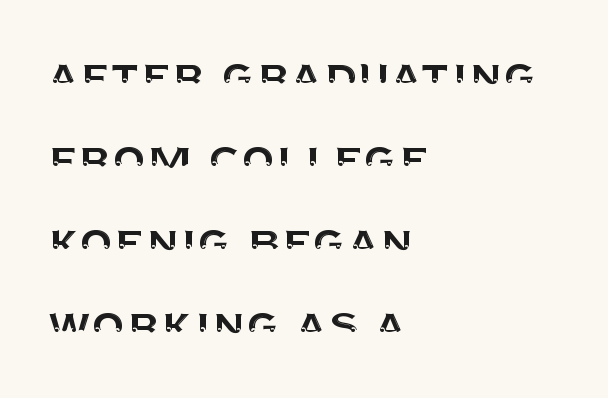
Q: Is the text italic (slanted)? A: No, it is upright.
Q: Is the typeface a serif or a sans-serif typeface? A: Sans-serif.
Q: Is the text underlined? A: No.
Q: How is the paragraph aligned? A: Left-aligned.
Q: Is the spacing between letters normal or unusually wide? A: Normal.
Q: Is the spacing between lines tight, normal or loose? A: Normal.
Q: Width (condensed, normal, or wide)? A: Normal.
Q: Stroke contrast? A: Medium.
Q: x-height? A: Large.
Q: Monospaced? A: No.
